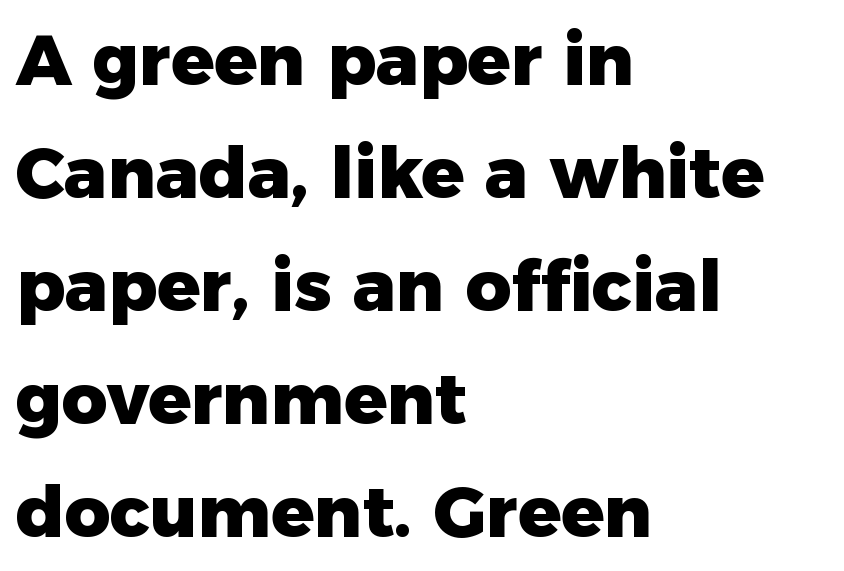
The image shows 71 px heavy sans-serif type, upright; set left-aligned, normal line spacing (1.59x), normal letter spacing, not underlined; low stroke contrast and a medium x-height.
